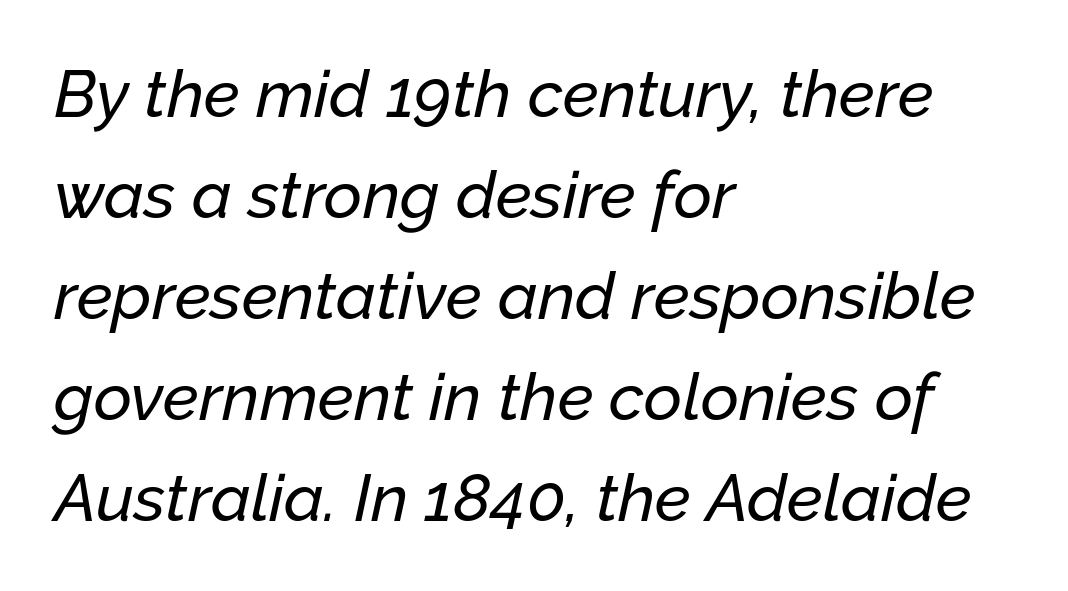
The designer left line spacing at the default. The passage is arranged the way most books set body copy — flush left. Descender tails drop into unmarked territory. Quick note: italic. Note the varied advance widths — an 'i' is clearly narrower than an 'm'. Is the letter spacing exaggerated? No — it looks like the ordinary default.
